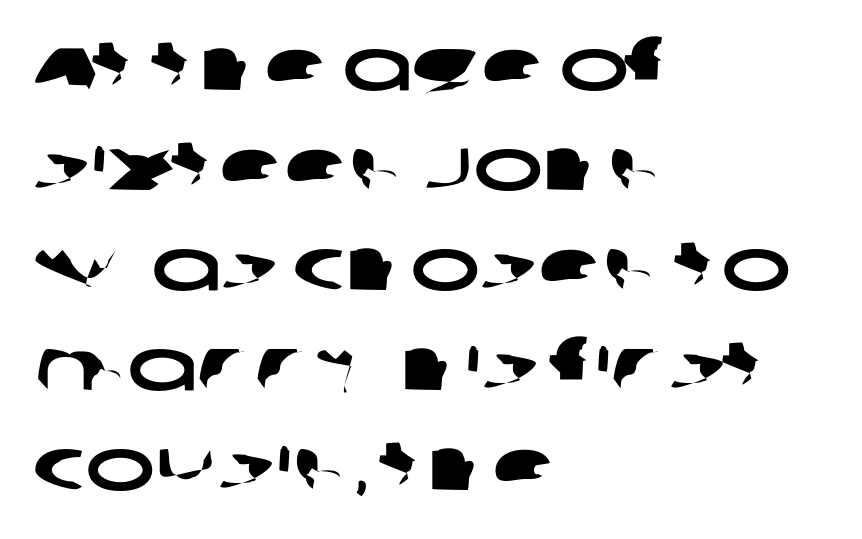
The image shows 74 px wide sans-serif type; set left-aligned, normal line spacing (1.35x), normal letter spacing, not underlined; low stroke contrast and a large x-height.
